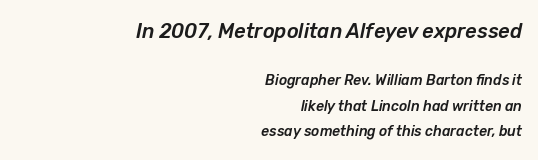
These lines keep a tight, regular rhythm from letter to letter. A clean baseline with only descenders dipping below it. Is the block centered? No — it sits flush against the right margin. Top chunk: large. Bottom chunk: small.
